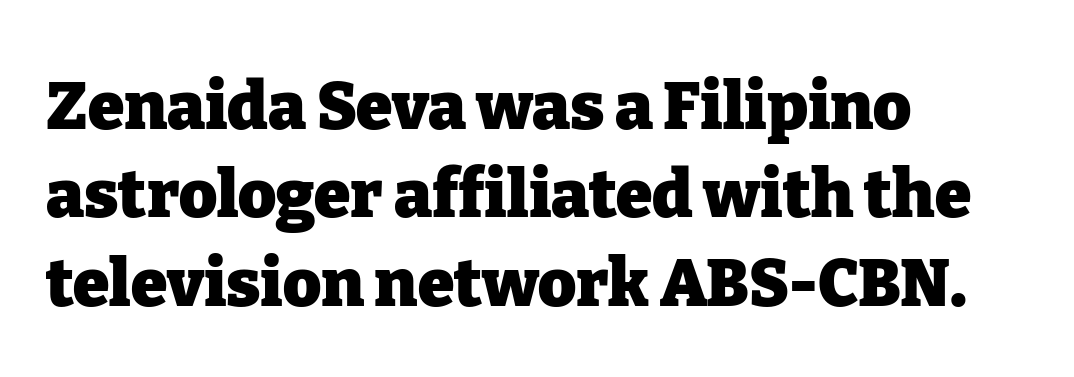
Is this a fixed-width face? No — the glyphs have proportional, varying widths. A typesetter would mark this as roman, not italic. How heavy is the stroke? Heavy — this is a bold. Line spacing here is normal. Casual observation: everything's shoved over to the left.
